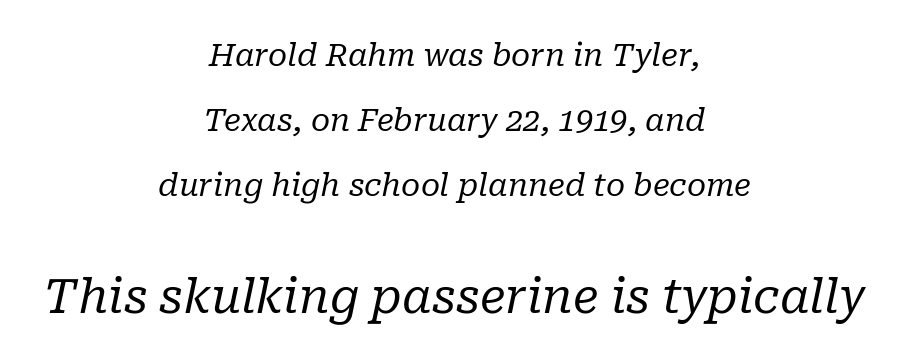
The image shows 47 px regular-weight serif type, italic (leaning right); set centered, loose line spacing (2.09x), normal letter spacing, not underlined; the second (bottom) block is 1.52x larger; low stroke contrast and a medium x-height.
